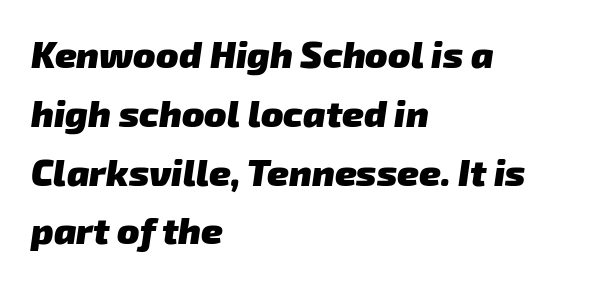
Q: Is the text bold? A: Yes.
Q: Is the typeface a serif or a sans-serif typeface? A: Sans-serif.
Q: Is the text underlined? A: No.
Q: How is the paragraph aligned? A: Left-aligned.
Q: Is the spacing between letters normal or unusually wide? A: Normal.
Q: Is the spacing between lines tight, normal or loose? A: Normal.
Q: Width (condensed, normal, or wide)? A: Normal.
Q: Stroke contrast? A: Low.
Q: x-height? A: Medium.
Q: Monospaced? A: No.
